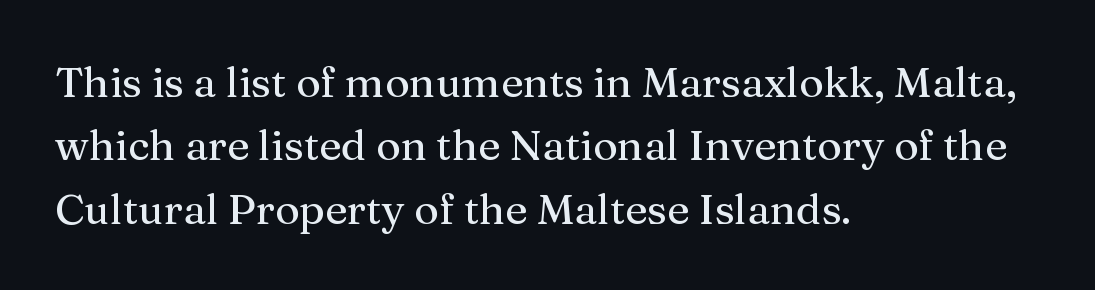
{"serif": "yes", "italic": "no", "width": "normal", "stroke_contrast": "medium", "x_height": "medium", "monospaced": "no", "underline": "no", "align": "left", "line_spacing": "normal", "line_spacing_ratio": 1.51, "letter_spacing": "normal", "letter_spacing_em": 0.0, "glyph_px": 42}
